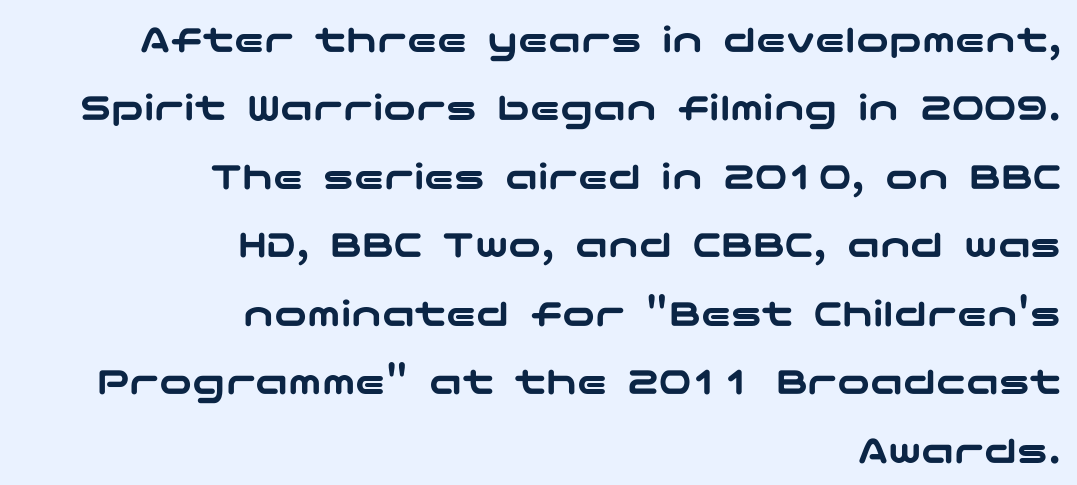
Are there feet on the stems? There aren't — it's a sans. The leading is moderate, giving the passage an even texture. Ordinary non-slanted type is in use. The space beneath each line is pristine and unruled. There is no visible air inserted between adjacent glyphs. One-word summary of the alignment: right.
